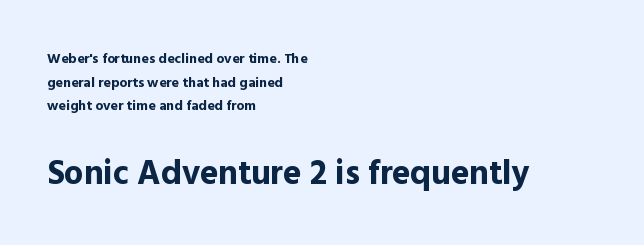
On the weight axis this lands at bold, roughly 700. The type sits square on the baseline with zero lean. You can tell from the bare stems that sans-serif type was used. Scale increases going downward across the two blocks.
